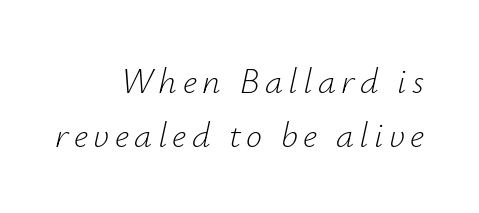
The image shows 36 px light type, italic (leaning right); set right-aligned, normal line spacing (1.49x), not underlined; low stroke contrast and a small x-height.
